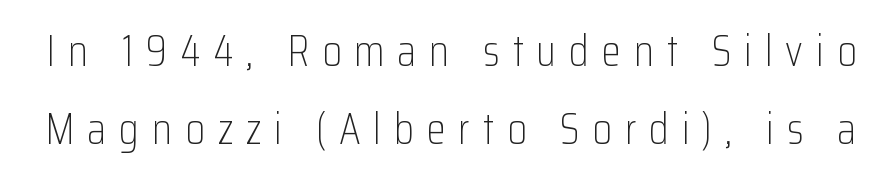
The image shows 44 px light, condensed sans-serif type, upright; set line spacing 1.77x, unusually wide letter spacing (+0.29 em), not underlined; low stroke contrast and a medium x-height.
